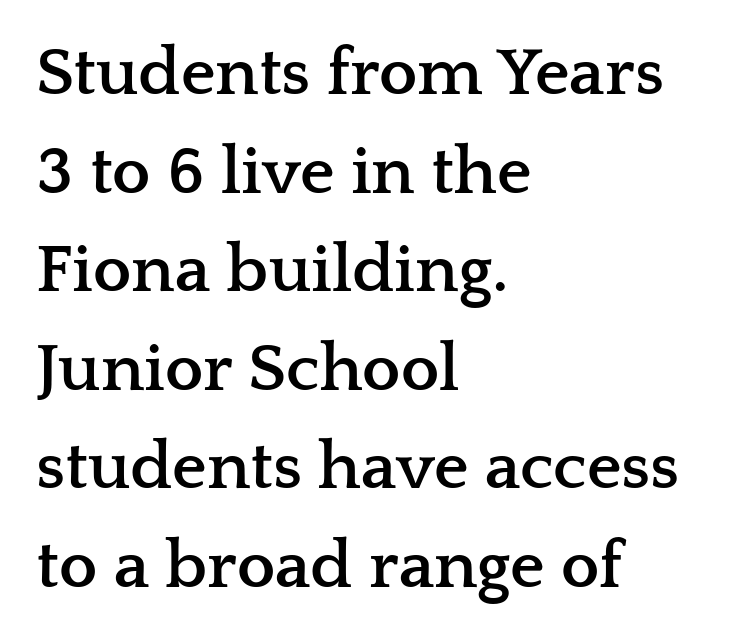
The image shows 68 px semibold, wide serif type, upright; set left-aligned, normal line spacing (1.45x), normal letter spacing, not underlined; low stroke contrast and a medium x-height.
